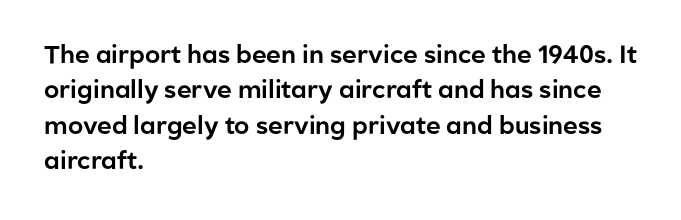
The image shows 25 px text type, upright; set left-aligned, normal line spacing (1.42x), normal letter spacing, not underlined.
